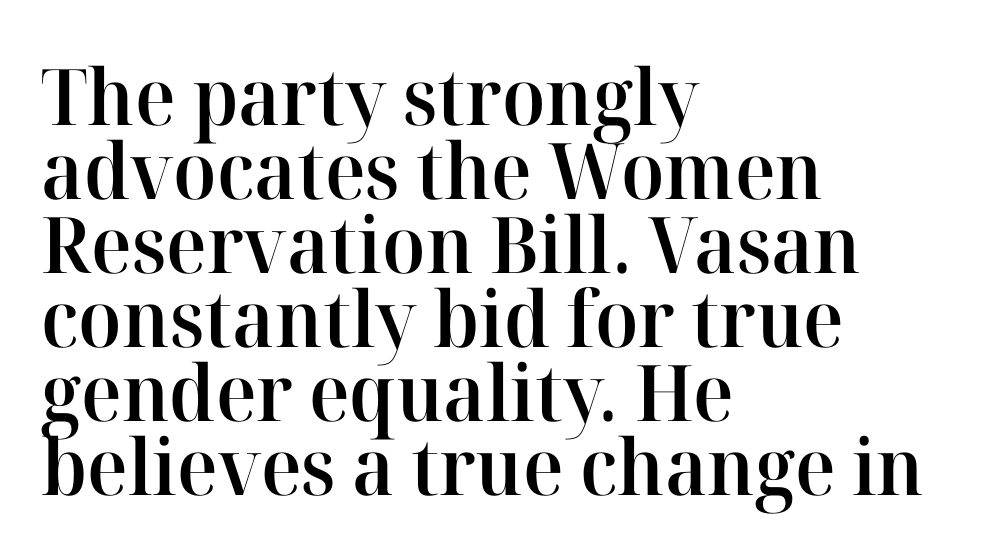
Q: Is the text bold? A: Semi-bold.
Q: Is the text italic (slanted)? A: No, it is upright.
Q: Is the typeface a serif or a sans-serif typeface? A: Serif.
Q: Is the text underlined? A: No.
Q: How is the paragraph aligned? A: Left-aligned.
Q: Is the spacing between letters normal or unusually wide? A: Normal.
Q: Is the spacing between lines tight, normal or loose? A: Tight.
Q: Width (condensed, normal, or wide)? A: Normal.
Q: Stroke contrast? A: High.
Q: x-height? A: Medium.
Q: Monospaced? A: No.
